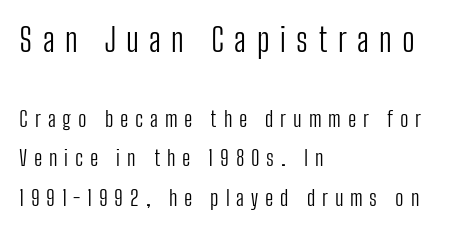
Q: Is the text bold? A: No.
Q: Is the text italic (slanted)? A: No, it is upright.
Q: Is the typeface a serif or a sans-serif typeface? A: Sans-serif.
Q: Is the text underlined? A: No.
Q: How is the paragraph aligned? A: Left-aligned.
Q: Is the spacing between letters normal or unusually wide? A: Unusually wide.
Q: Which block of text is set in a larger size, the first (top) or the second (bottom)? A: The first (top) one.
Q: Width (condensed, normal, or wide)? A: Condensed.
Q: Stroke contrast? A: Low.
Q: x-height? A: Medium.
Q: Monospaced? A: No.
